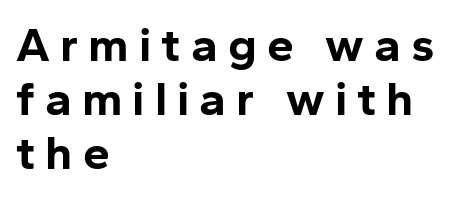
The image shows 48 px bold sans-serif type, upright; set left-aligned, tight line spacing (1.13x), unusually wide letter spacing (+0.21 em), not underlined; low stroke contrast and a medium x-height.
